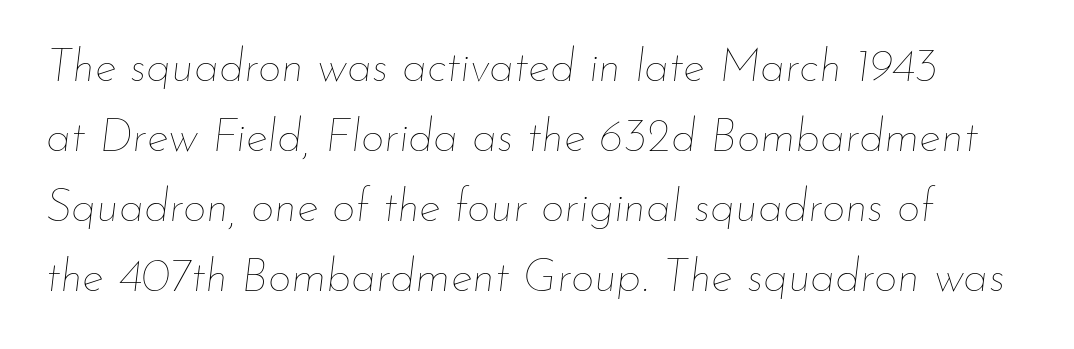
Do the characters align in a grid? No, the font is proportional. What's the leading like? Ordinary, nothing unusual. This rendering leaves character spacing at its baseline value. Descenders hang freely into open space. Stems here are at most as thick as an everyday book face.
